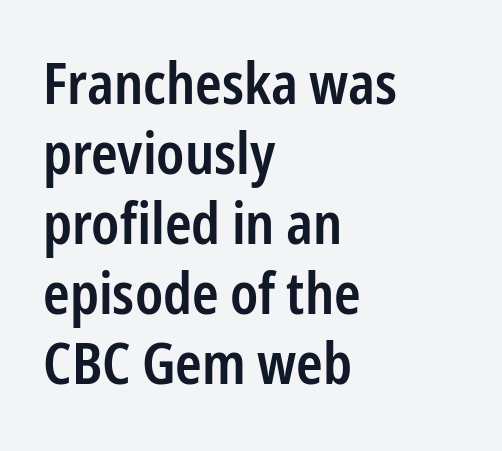
{"serif": "no", "italic": "no", "bold": "semi", "weight": "semibold", "width": "condensed", "stroke_contrast": "low", "x_height": "medium", "monospaced": "no", "underline": "no", "align": "left", "line_spacing_ratio": 1.23, "letter_spacing": "normal", "letter_spacing_em": 0.0, "glyph_px": 57}
